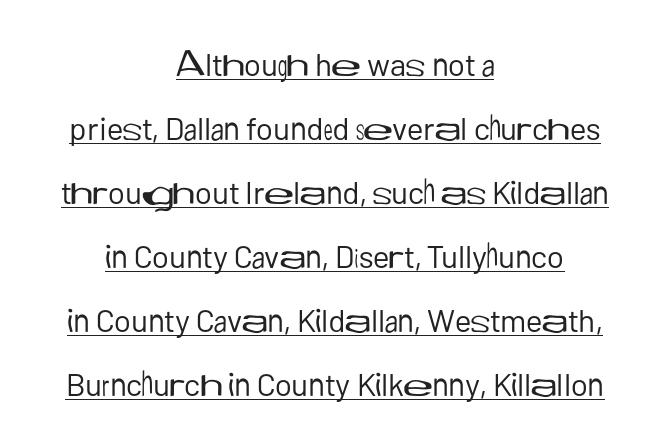
{"serif": "no", "italic": "no", "bold": "no", "weight": "regular", "width": "normal", "stroke_contrast": "low", "x_height": "medium", "monospaced": "no", "underline": "yes", "align": "center", "line_spacing": "loose", "line_spacing_ratio": 2.0, "letter_spacing": "normal", "letter_spacing_em": 0.0, "glyph_px": 32}
